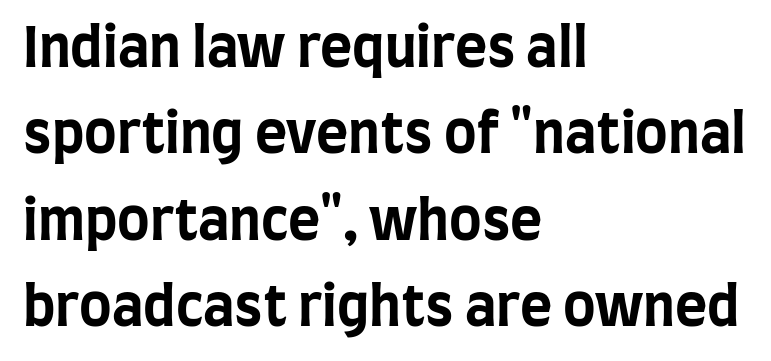
The image shows 55 px bold, condensed sans-serif type, upright; set left-aligned, normal line spacing (1.57x), normal letter spacing, not underlined; low stroke contrast and a large x-height.
